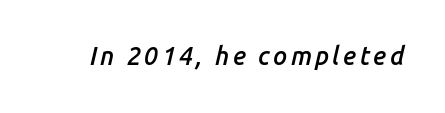
{"italic": "yes", "lean": "right", "slant_degrees": 14, "bold": "semi", "underline": "no", "glyph_px": 25}
